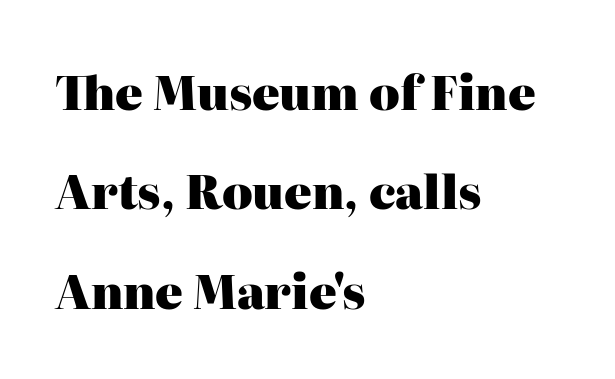
Q: Is the text bold? A: Yes.
Q: Is the text italic (slanted)? A: No, it is upright.
Q: Is the typeface a serif or a sans-serif typeface? A: Serif.
Q: Is the text underlined? A: No.
Q: How is the paragraph aligned? A: Left-aligned.
Q: Is the spacing between letters normal or unusually wide? A: Normal.
Q: Is the spacing between lines tight, normal or loose? A: Loose.
Q: Width (condensed, normal, or wide)? A: Normal.
Q: Stroke contrast? A: High.
Q: x-height? A: Medium.
Q: Monospaced? A: No.
